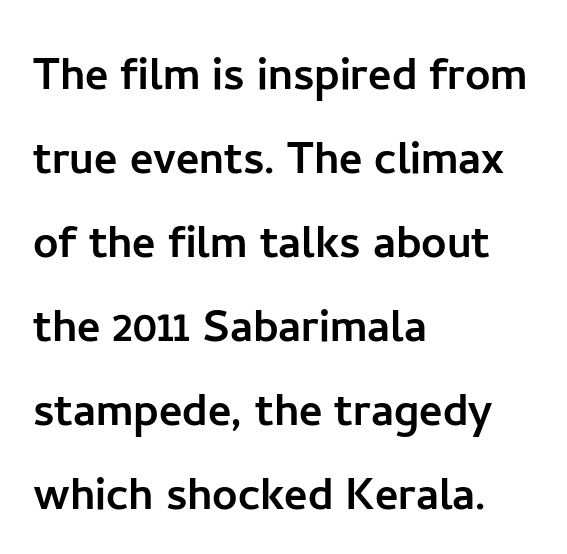
{"serif": "no", "italic": "no", "width": "normal", "stroke_contrast": "low", "x_height": "medium", "monospaced": "no", "underline": "no", "align": "left", "line_spacing": "normal", "line_spacing_ratio": 1.5, "letter_spacing": "normal", "letter_spacing_em": 0.0, "glyph_px": 56}
